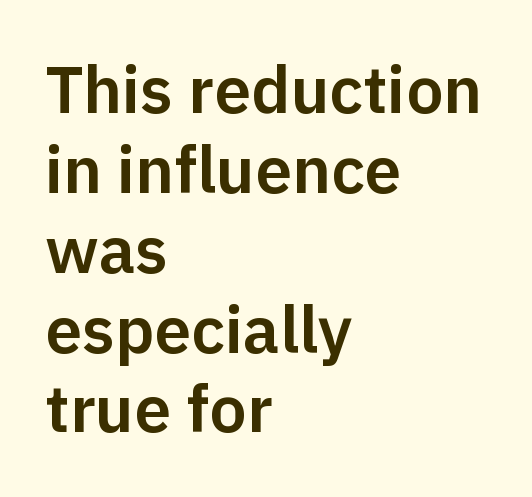
{"serif": "no", "italic": "no", "width": "normal", "stroke_contrast": "low", "x_height": "medium", "monospaced": "no", "underline": "no", "align": "left", "line_spacing_ratio": 1.21, "letter_spacing": "normal", "letter_spacing_em": 0.0, "glyph_px": 66}
